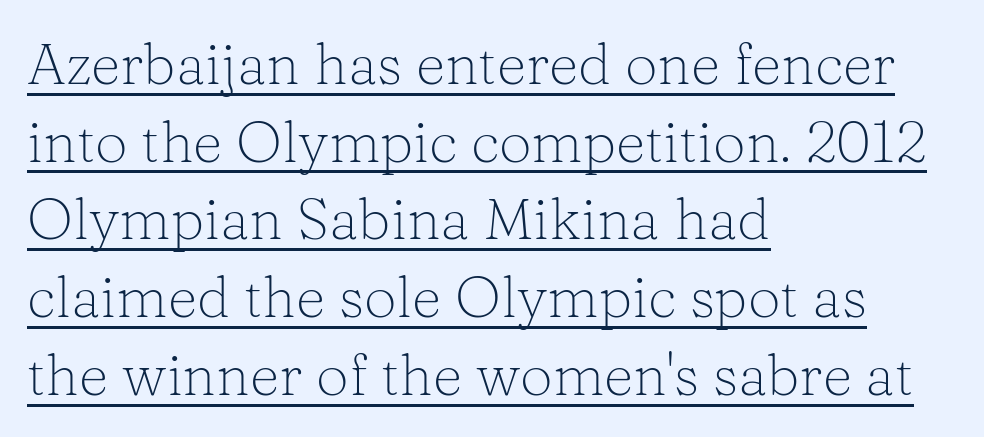
{"serif": "yes", "italic": "no", "bold": "no", "weight": "light", "width": "normal", "stroke_contrast": "low", "x_height": "medium", "monospaced": "no", "underline": "yes", "align": "left", "line_spacing": "normal", "line_spacing_ratio": 1.34, "letter_spacing": "normal", "letter_spacing_em": 0.0, "glyph_px": 58}
